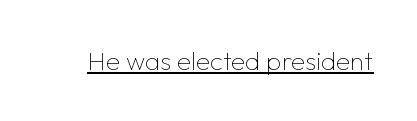
The image shows 26 px text type, upright; set normal letter spacing, underlined.
